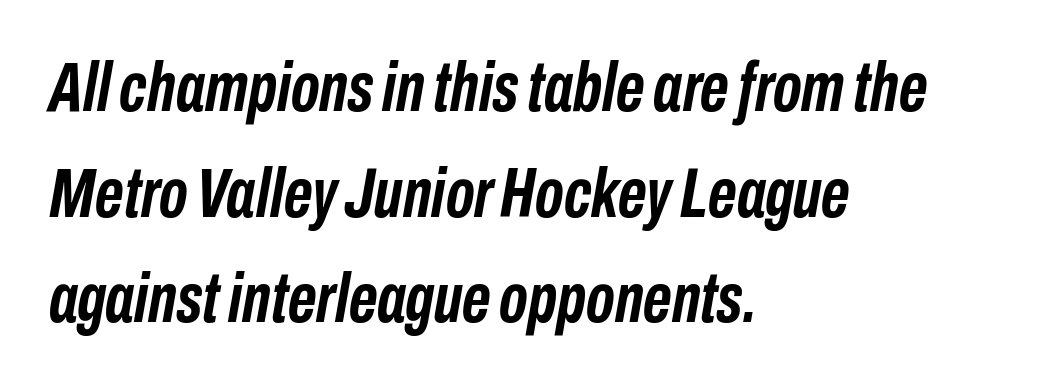
{"italic": "yes", "lean": "right", "slant_degrees": 10, "bold": "yes", "weight": "semibold", "width": "condensed", "stroke_contrast": "low", "x_height": "medium", "monospaced": "no", "underline": "no", "align": "left", "line_spacing": "normal", "line_spacing_ratio": 1.51, "letter_spacing": "normal", "letter_spacing_em": 0.0, "glyph_px": 70}
